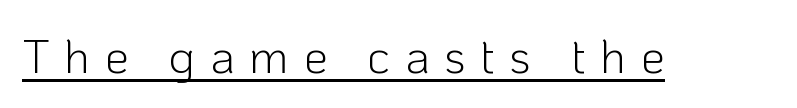
Nothing sits at the stroke ends, so this counts as sans-serif. The letters stand straight up with perfectly vertical stems. Stroke thickness stays within the range of a standard reading face or lighter. Looks like someone drew a line under every word here.
